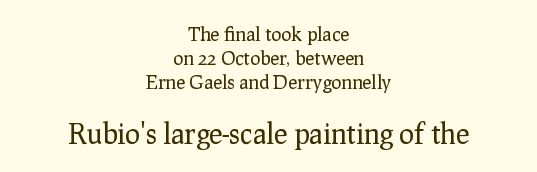
{"serif": "yes", "italic": "no", "bold": "no", "weight": "regular", "width": "normal", "stroke_contrast": "low", "x_height": "medium", "monospaced": "no", "underline": "no", "align": "center", "line_spacing": "normal", "line_spacing_ratio": 1.26, "letter_spacing": "normal", "letter_spacing_em": 0.0, "larger_block": "second", "size_ratio": 1.47, "glyph_px": 28}
